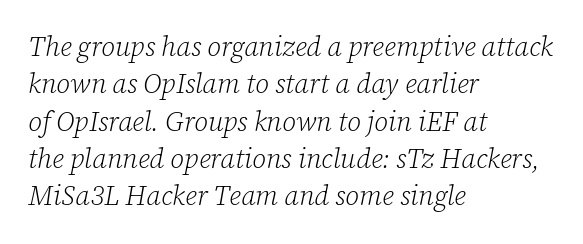
Q: Is the text bold? A: No.
Q: Is the text italic (slanted)? A: Yes, it leans right by about 12 degrees.
Q: Is the text underlined? A: No.
Q: How is the paragraph aligned? A: Left-aligned.
Q: Is the spacing between letters normal or unusually wide? A: Normal.
Q: Is the spacing between lines tight, normal or loose? A: Normal.
